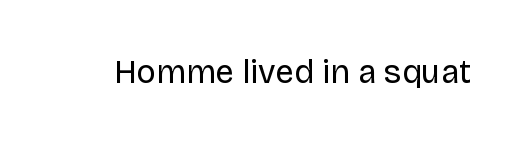
The image shows 33 px regular-weight sans-serif type, upright; set normal letter spacing, not underlined; low stroke contrast and a large x-height.
